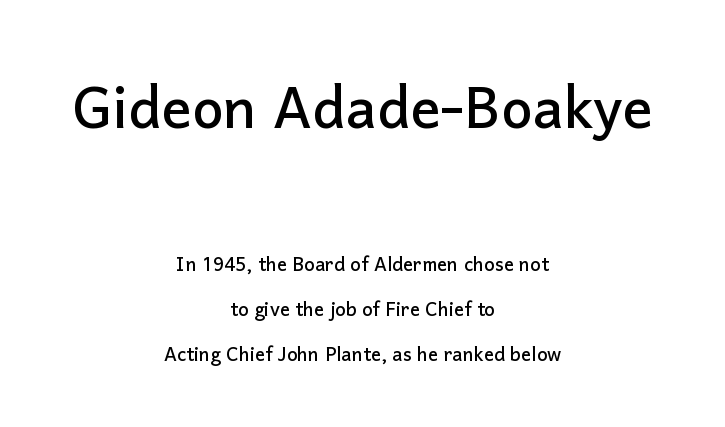
Q: Is the text italic (slanted)? A: No, it is upright.
Q: Is the typeface a serif or a sans-serif typeface? A: Sans-serif.
Q: Is the text underlined? A: No.
Q: How is the paragraph aligned? A: Centered.
Q: Is the spacing between letters normal or unusually wide? A: Normal.
Q: Which block of text is set in a larger size, the first (top) or the second (bottom)? A: The first (top) one.
Q: Width (condensed, normal, or wide)? A: Normal.
Q: Stroke contrast? A: Low.
Q: x-height? A: Medium.
Q: Monospaced? A: No.
